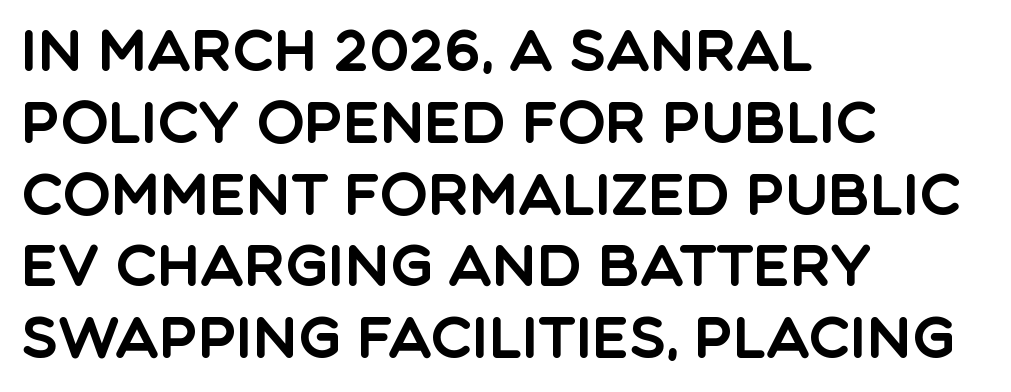
Posture: straight, roman, zero tilt. Between one letter and the next there's only the usual sliver of space. A bare baseline throughout the passage. Regarding leading, the lines here are spaced in the standard way. The designer went with a sans here, leaving each stem footless.
